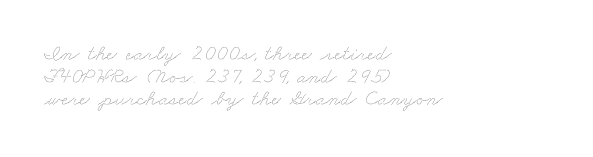
{"bold": "no", "underline": "no", "align": "left", "line_spacing": "tight", "line_spacing_ratio": 1.03, "letter_spacing": "normal", "letter_spacing_em": 0.0, "glyph_px": 22}
